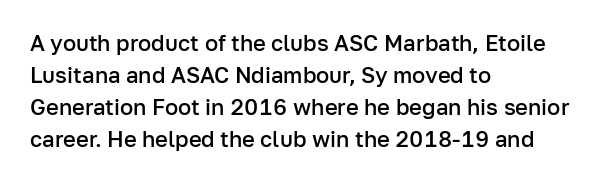
A typesetter would mark this as roman, not italic. If you drew a ruler down the left edge, every line would touch it. Look at the tracking — it's just the regular setting, nothing added. Regular leading.
